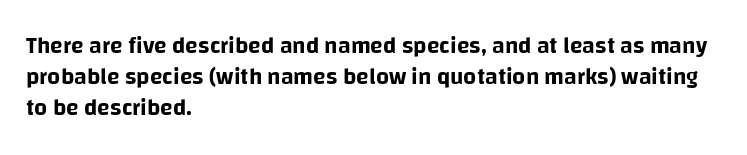
{"italic": "no", "underline": "no", "align": "left", "line_spacing": "normal", "line_spacing_ratio": 1.34, "letter_spacing": "normal", "letter_spacing_em": 0.0, "glyph_px": 23}
